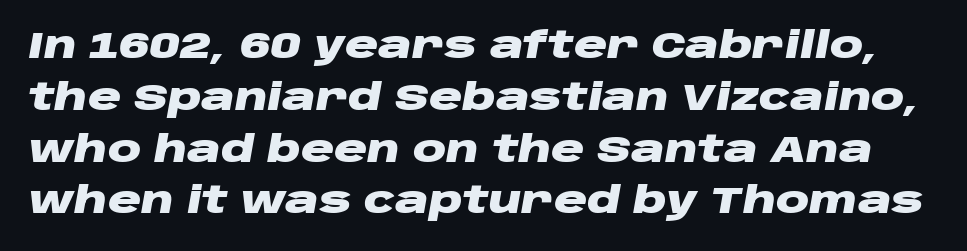
The space directly below the letters is spotless. You could not count columns in this text — the font is proportionally spaced. Emphasis-style slanted type is in use. Vertically, the passage feels balanced, rows spaced as you'd expect. Look at the stroke-to-counter ratio: heavy, a bold. You could call the tracking neutral — neither tight nor loose.
